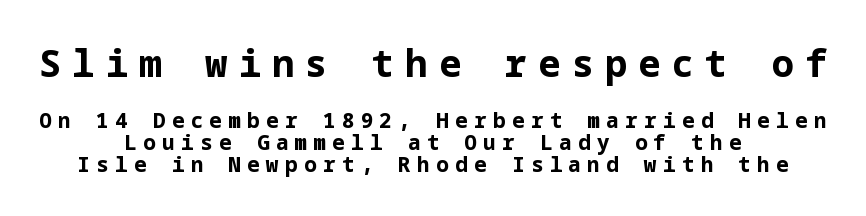
The image shows 37 px bold sans-serif type, upright; set centered, tight line spacing (1.04x), unusually wide letter spacing (+0.3 em), not underlined; the first (top) block is 1.76x larger; low stroke contrast and a medium x-height.
